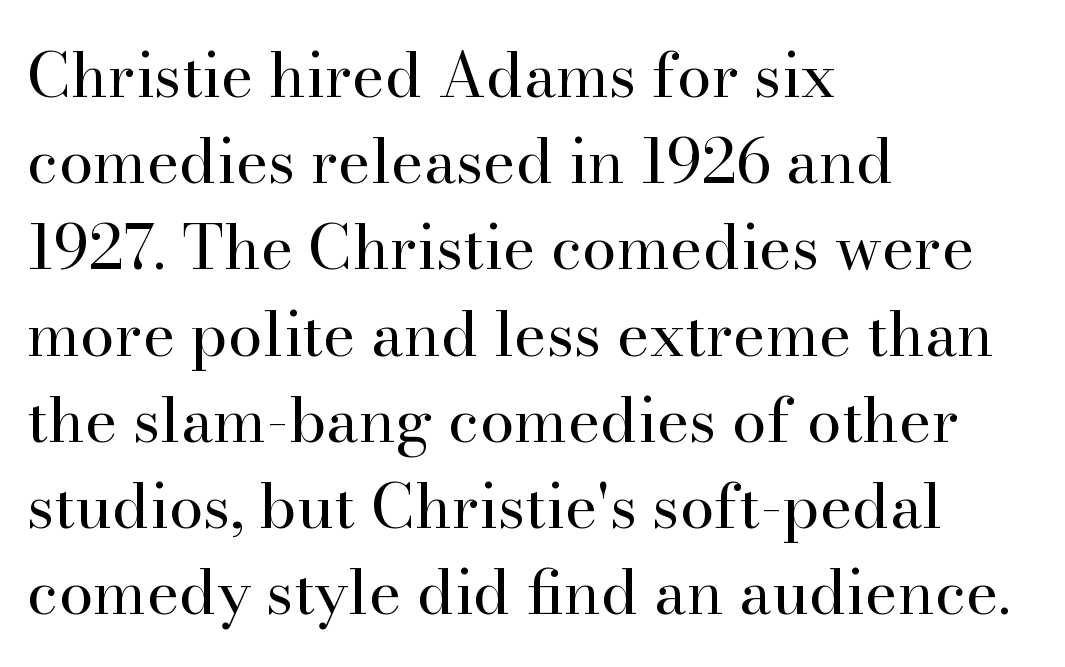
The image shows 62 px regular-weight serif type, upright; set left-aligned, normal line spacing (1.39x), normal letter spacing, not underlined; high stroke contrast and a small x-height.
